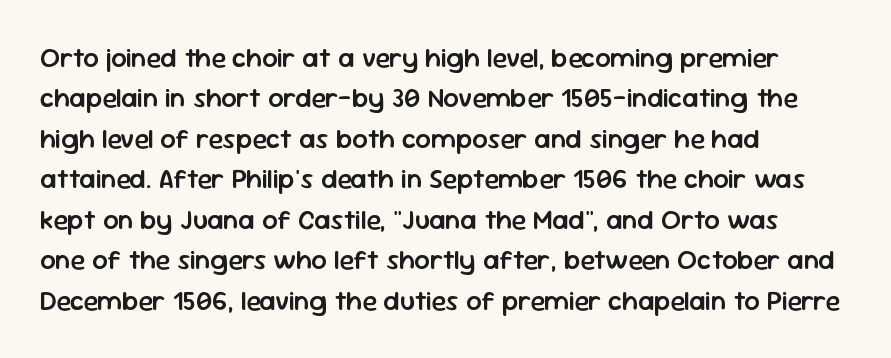
Glyph-to-glyph distance matches everyday printed text. Beneath every word, the page is bare. What's the leading like? Ordinary, nothing unusual. Typographic density is moderately raised because the face is semibold. Vertical strokes here are truly vertical.
